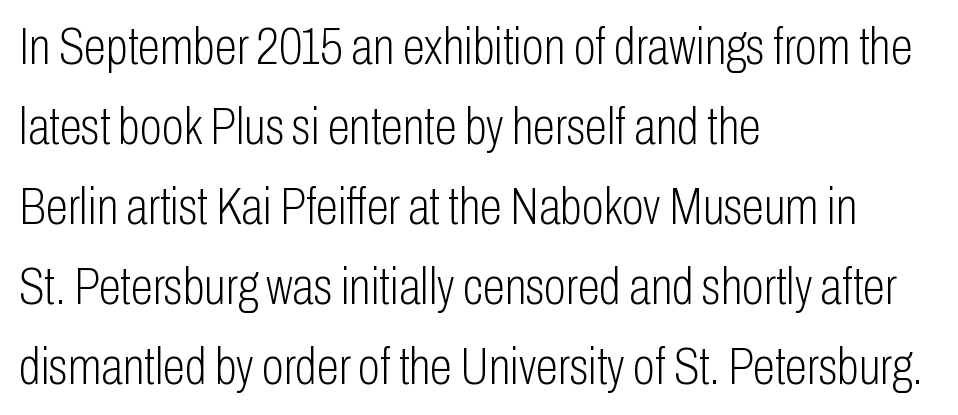
Q: Is the text bold? A: No.
Q: Is the text italic (slanted)? A: No, it is upright.
Q: Is the typeface a serif or a sans-serif typeface? A: Sans-serif.
Q: Is the text underlined? A: No.
Q: How is the paragraph aligned? A: Left-aligned.
Q: Is the spacing between letters normal or unusually wide? A: Normal.
Q: Is the spacing between lines tight, normal or loose? A: Normal.
Q: Width (condensed, normal, or wide)? A: Condensed.
Q: Stroke contrast? A: Low.
Q: x-height? A: Medium.
Q: Monospaced? A: No.
